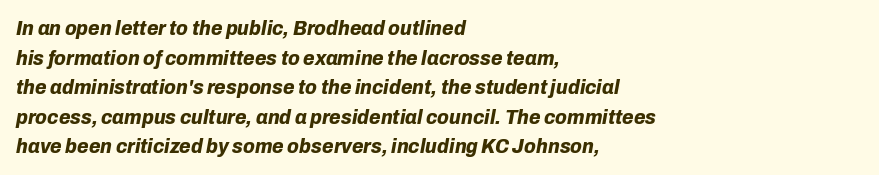
Q: Is the text bold? A: Yes.
Q: Is the text italic (slanted)? A: Yes, it leans right by about 10 degrees.
Q: Is the text underlined? A: No.
Q: How is the paragraph aligned? A: Left-aligned.
Q: Is the spacing between letters normal or unusually wide? A: Normal.
Q: Is the spacing between lines tight, normal or loose? A: Normal.
